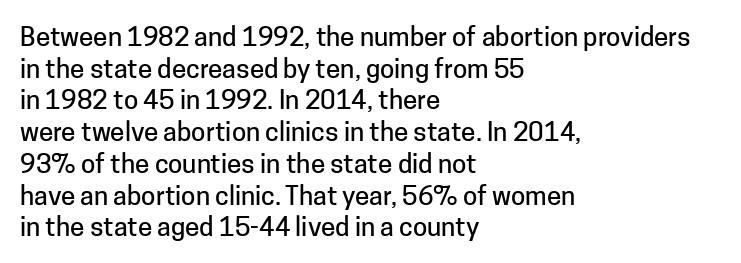
The image shows 26 px text type, upright; set left-aligned, line spacing 1.22x, normal letter spacing, not underlined.
